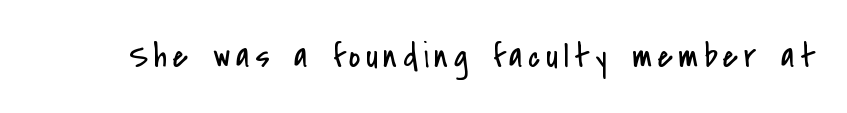
{"serif": "no", "italic": "no", "bold": "no", "weight": "regular", "width": "condensed", "stroke_contrast": "low", "x_height": "small", "monospaced": "no", "underline": "no", "glyph_px": 35}
